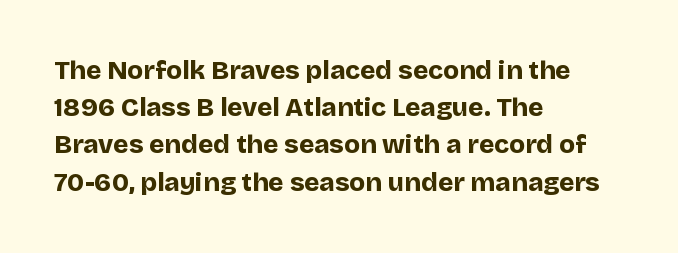
The image shows 26 px bold type, upright; set left-aligned, normal line spacing (1.43x), normal letter spacing, not underlined.
